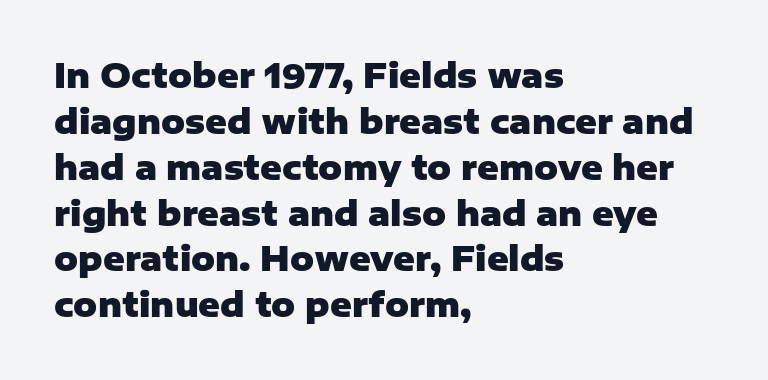
The image shows 33 px heavy sans-serif type, upright; set left-aligned, normal line spacing (1.39x), normal letter spacing, not underlined; low stroke contrast and a medium x-height.
